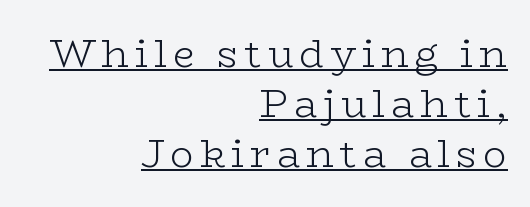
Q: Is the text bold? A: No.
Q: Is the text italic (slanted)? A: No, it is upright.
Q: Is the typeface a serif or a sans-serif typeface? A: Serif.
Q: Is the text underlined? A: Yes.
Q: How is the paragraph aligned? A: Right-aligned.
Q: Is the spacing between lines tight, normal or loose? A: Normal.
Q: Width (condensed, normal, or wide)? A: Wide.
Q: Stroke contrast? A: Low.
Q: x-height? A: Medium.
Q: Monospaced? A: No.
